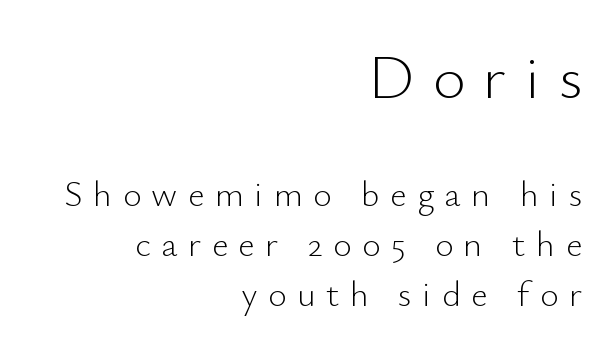
{"serif": "no", "italic": "no", "bold": "no", "weight": "light", "width": "normal", "stroke_contrast": "low", "x_height": "small", "monospaced": "no", "underline": "no", "align": "right", "line_spacing": "normal", "line_spacing_ratio": 1.38, "letter_spacing": "wide", "letter_spacing_em": 0.29, "larger_block": "first", "size_ratio": 1.75, "glyph_px": 63}
